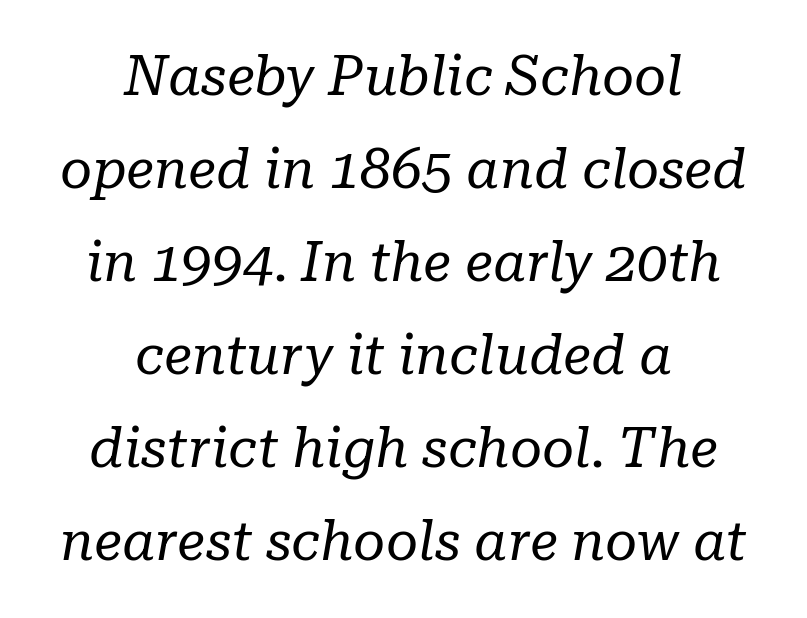
The image shows 55 px regular-weight serif type, italic (leaning right); set centered, normal line spacing (1.69x), normal letter spacing, not underlined; low stroke contrast and a medium x-height.
